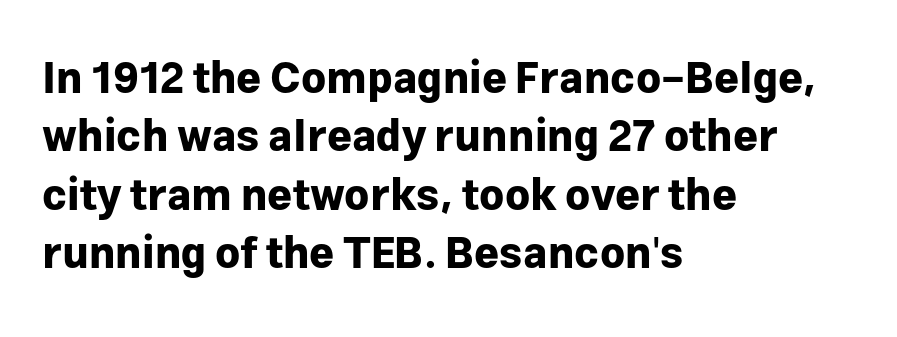
Type without underlining. The compositor pushed each line to the left boundary. Character widths vary here, with narrow letters taking less room than wide ones. A typesetter would mark this as roman, not italic. The passage shown stacks its lines at a standard gap. These lines are composed in type without serifs.
